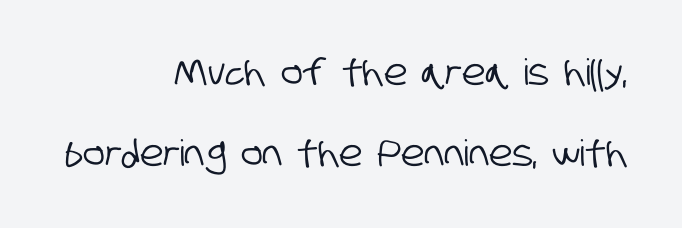
The image shows 36 px condensed sans-serif type; set right-aligned, loose line spacing (2.24x), normal letter spacing, not underlined; low stroke contrast and a large x-height.
